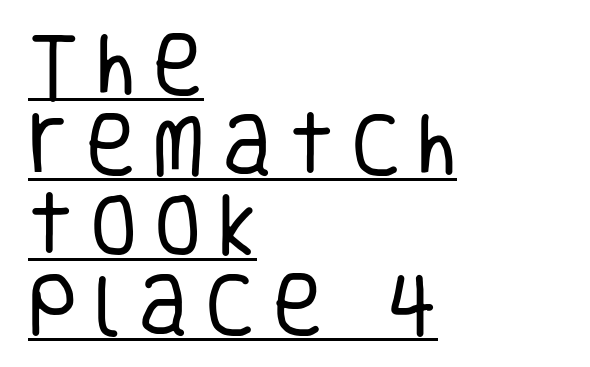
The image shows 69 px regular-weight, condensed sans-serif type, upright; set left-aligned, line spacing 1.16x, unusually wide letter spacing (+0.24 em), underlined; low stroke contrast and a large x-height.
